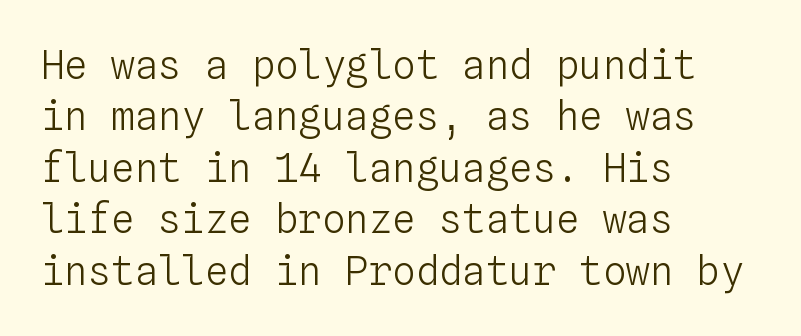
Style check: upright. Vertical spacing — default. The gaps between neighbouring characters are ordinary and unremarkable. Every row of glyphs begins at an identical x-position on the left. The passage shown is typed in a monospace face where columns stay perfectly aligned.
